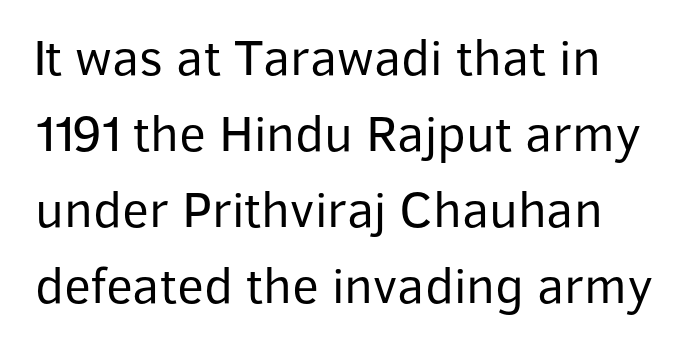
{"serif": "no", "italic": "no", "bold": "no", "weight": "regular", "width": "normal", "stroke_contrast": "low", "x_height": "medium", "monospaced": "no", "underline": "no", "line_spacing": "normal", "line_spacing_ratio": 1.46, "letter_spacing": "normal", "letter_spacing_em": 0.0, "glyph_px": 52}
